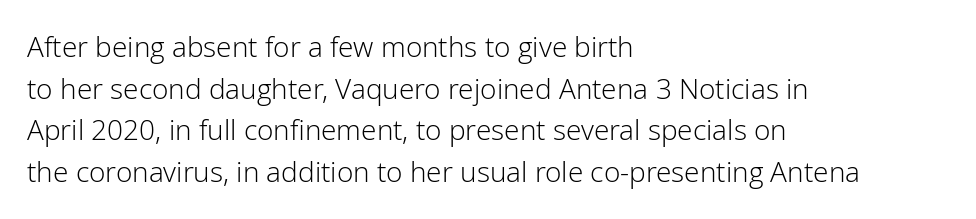
Proportional: the letters do not fall into vertical columns. Grotesque or geometric, the face here clearly has no serifs. How are the letters spaced? Ordinarily, with no added tracking. How would I describe the line gaps? Plain and ordinary.
